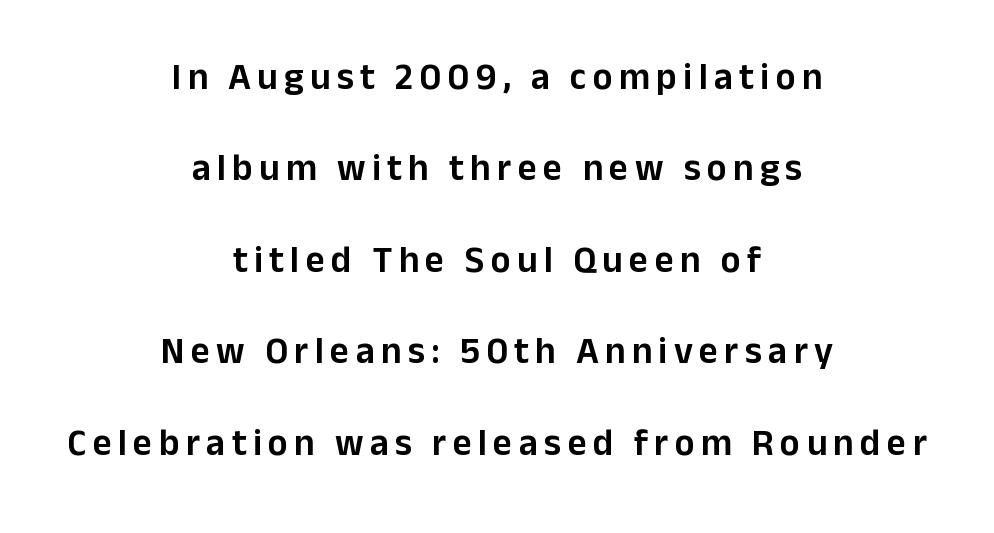
{"serif": "no", "italic": "no", "width": "normal", "stroke_contrast": "low", "x_height": "medium", "monospaced": "no", "underline": "no", "align": "center", "line_spacing": "loose", "line_spacing_ratio": 2.47, "glyph_px": 37}
